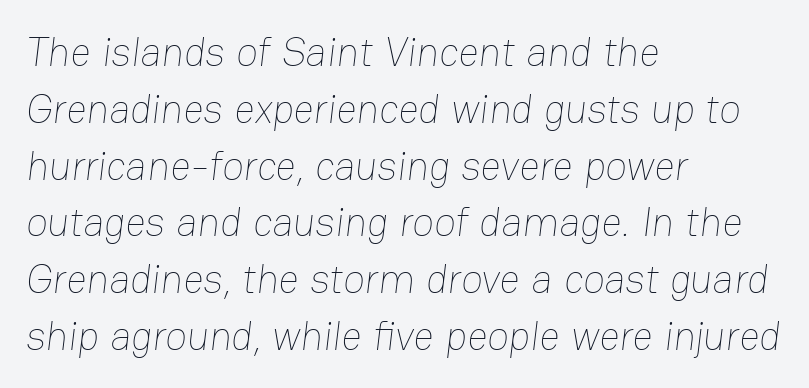
The image shows 40 px thin type; set left-aligned, normal line spacing (1.42x), normal letter spacing, not underlined; low stroke contrast and a medium x-height.
